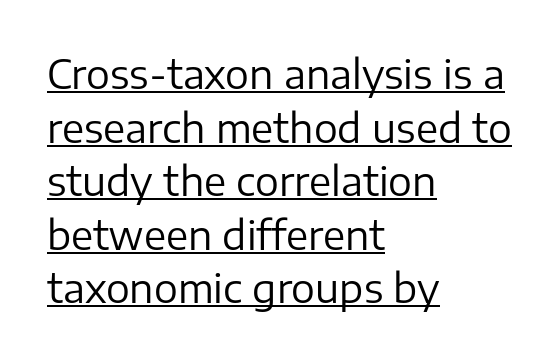
The image shows 40 px regular-weight sans-serif type, upright; set left-aligned, normal line spacing (1.34x), normal letter spacing, underlined; low stroke contrast and a medium x-height.
